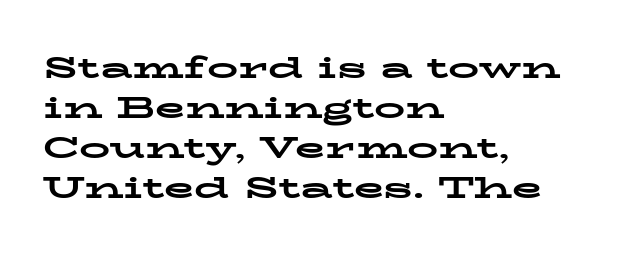
Ascenders rise straight up at ninety degrees. The glyphs in this specimen are seriffed. The string is rendered with underlining switched off. Chunky letters — that's bold for sure.
